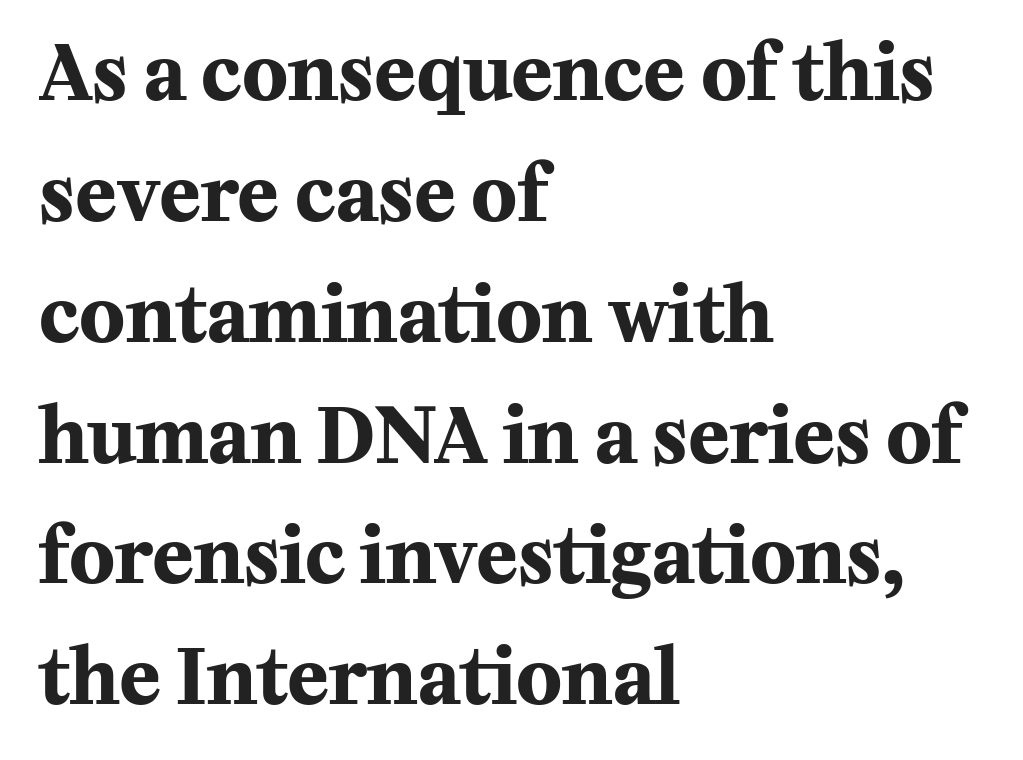
The image shows 76 px bold serif type, upright; set left-aligned, normal line spacing (1.59x), normal letter spacing, not underlined; medium stroke contrast and a medium x-height.
